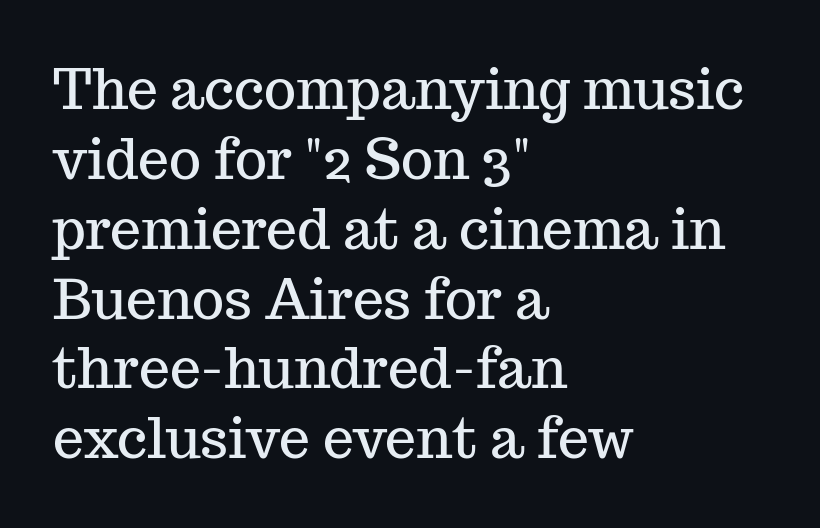
{"serif": "yes", "italic": "no", "width": "normal", "stroke_contrast": "medium", "x_height": "medium", "monospaced": "no", "underline": "no", "align": "left", "line_spacing": "normal", "line_spacing_ratio": 1.27, "letter_spacing": "normal", "letter_spacing_em": 0.0, "glyph_px": 55}
